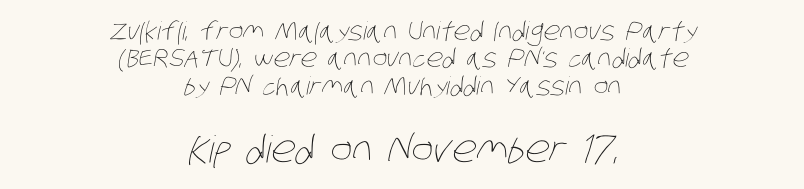
{"bold": "no", "weight": "thin", "width": "condensed", "stroke_contrast": "low", "x_height": "large", "monospaced": "no", "underline": "no", "align": "center", "line_spacing": "tight", "line_spacing_ratio": 1.1, "letter_spacing": "normal", "letter_spacing_em": 0.0, "larger_block": "second", "size_ratio": 1.48, "glyph_px": 37}
